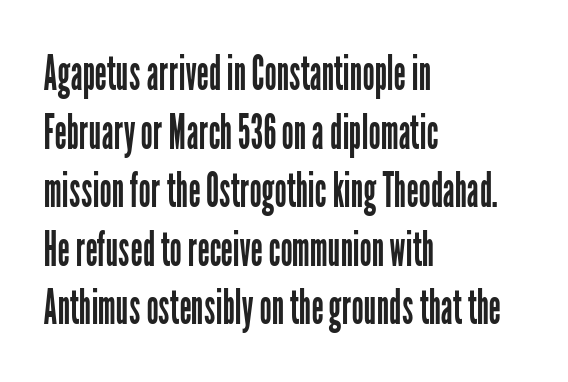
The image shows 48 px regular-weight, condensed sans-serif type, upright; set left-aligned, line spacing 1.22x, normal letter spacing, not underlined; low stroke contrast and a medium x-height.
